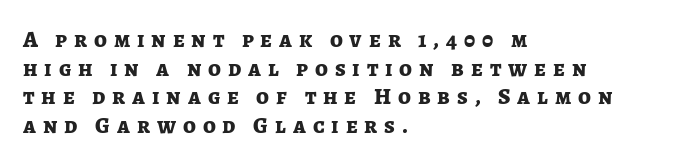
The passage shown stacks its lines at a standard gap. Chunky letters — that's bold for sure. Here the glyphs are tracked loosely, breaking word shapes into spaced letters. Tall strokes in this sample are plumb rather than angled. Only glyphs here, with clear space below each row.
